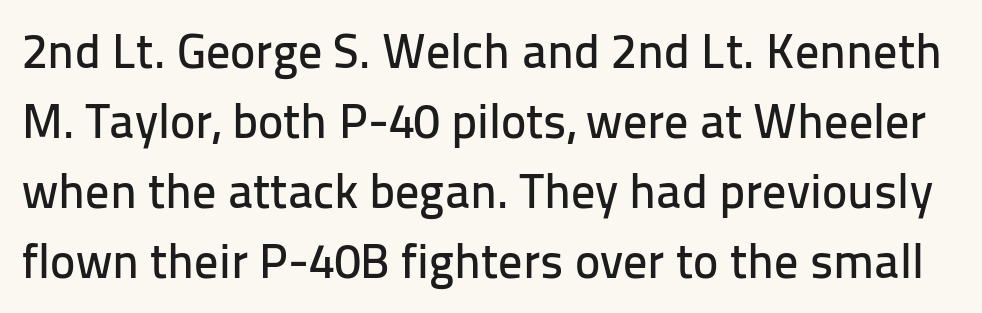
{"serif": "no", "italic": "no", "width": "normal", "stroke_contrast": "low", "x_height": "medium", "monospaced": "no", "underline": "no", "line_spacing": "normal", "line_spacing_ratio": 1.46, "letter_spacing": "normal", "letter_spacing_em": 0.0, "glyph_px": 48}
